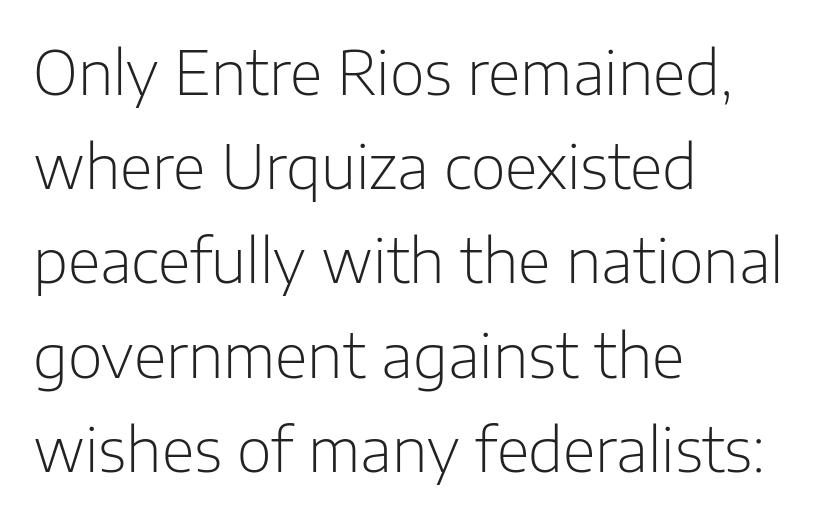
The image shows 60 px light sans-serif type, upright; set left-aligned, normal line spacing (1.57x), normal letter spacing, not underlined; low stroke contrast and a medium x-height.
